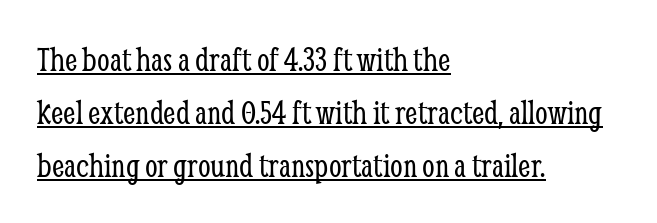
{"serif": "yes", "italic": "no", "bold": "no", "weight": "light", "width": "condensed", "stroke_contrast": "low", "x_height": "medium", "monospaced": "no", "underline": "yes", "align": "left", "line_spacing": "normal", "line_spacing_ratio": 1.47, "letter_spacing": "normal", "letter_spacing_em": 0.0, "glyph_px": 36}
